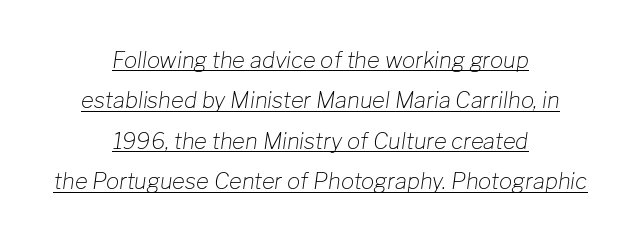
{"italic": "yes", "lean": "right", "slant_degrees": 8, "bold": "no", "underline": "yes", "align": "center", "line_spacing_ratio": 1.84, "letter_spacing": "normal", "letter_spacing_em": 0.0, "glyph_px": 22}
